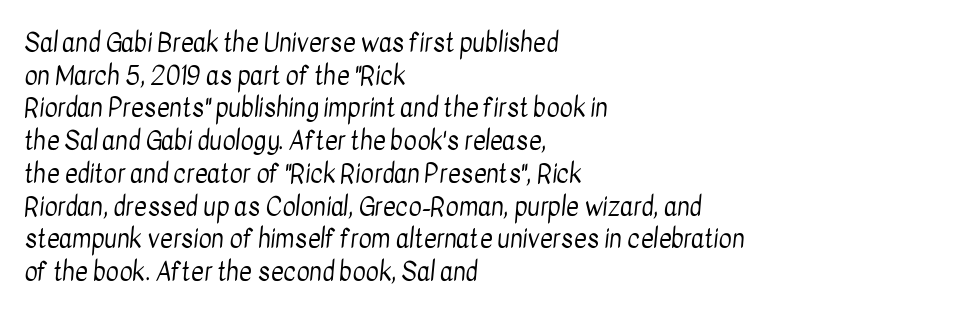
{"bold": "no", "underline": "no", "align": "left", "line_spacing": "normal", "line_spacing_ratio": 1.31, "letter_spacing": "normal", "letter_spacing_em": 0.0, "glyph_px": 25}
